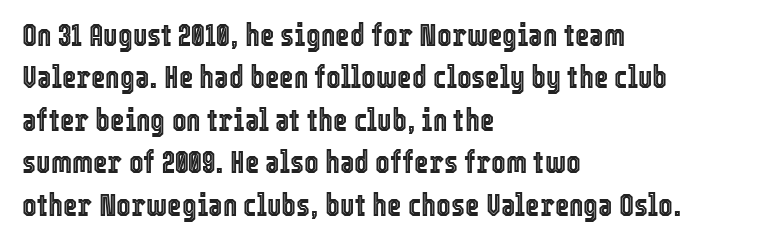
The image shows 31 px condensed type, upright; set left-aligned, normal line spacing (1.37x), normal letter spacing, not underlined; a medium x-height.
